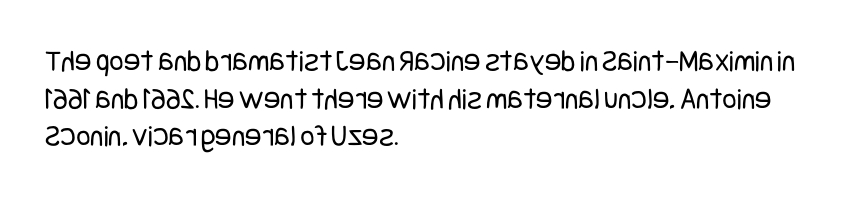
{"serif": "no", "italic": "no", "bold": "no", "weight": "regular", "width": "condensed", "stroke_contrast": "low", "x_height": "large", "underline": "no", "align": "left", "line_spacing_ratio": 1.21, "letter_spacing": "normal", "letter_spacing_em": 0.0, "glyph_px": 31}
